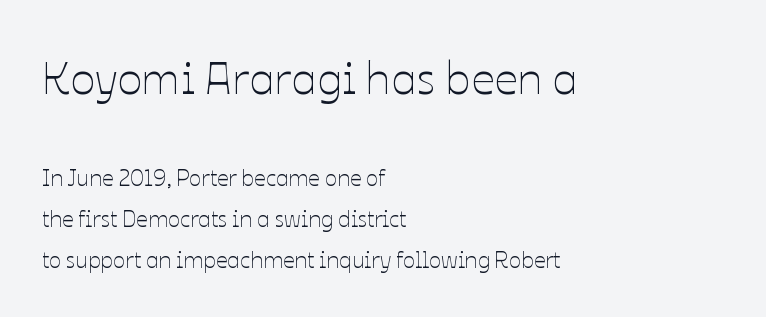
Q: Is the text bold? A: No.
Q: Is the text italic (slanted)? A: No, it is upright.
Q: Is the text underlined? A: No.
Q: How is the paragraph aligned? A: Left-aligned.
Q: Is the spacing between letters normal or unusually wide? A: Normal.
Q: Which block of text is set in a larger size, the first (top) or the second (bottom)? A: The first (top) one.
Q: Width (condensed, normal, or wide)? A: Normal.
Q: Stroke contrast? A: Low.
Q: x-height? A: Medium.
Q: Monospaced? A: No.
